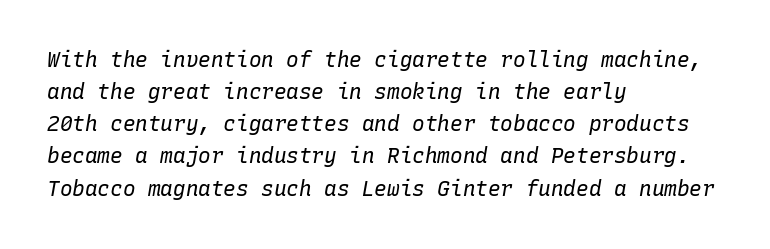
Q: Is the text bold? A: No.
Q: Is the text italic (slanted)? A: Yes, it leans right by about 10 degrees.
Q: Is the text underlined? A: No.
Q: How is the paragraph aligned? A: Left-aligned.
Q: Is the spacing between letters normal or unusually wide? A: Normal.
Q: Is the spacing between lines tight, normal or loose? A: Normal.
